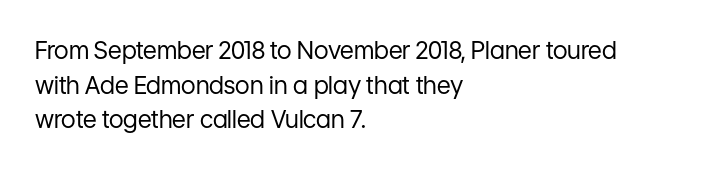
{"italic": "no", "bold": "no", "underline": "no", "align": "left", "line_spacing": "normal", "line_spacing_ratio": 1.44, "letter_spacing": "normal", "letter_spacing_em": 0.0, "glyph_px": 24}
